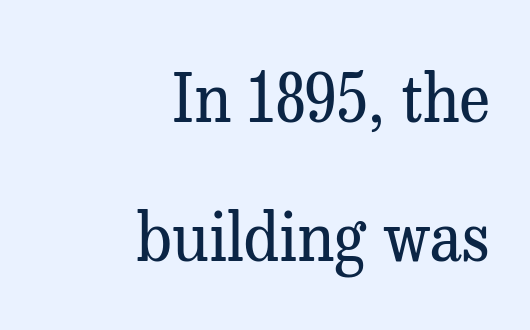
Proportional: the letters do not fall into vertical columns. All the whitespace from short lines collects on the left. The letters carry serifs — small finishing strokes at the ends of their stems. Letter spacing: default. Underlining? Definitely not there.
